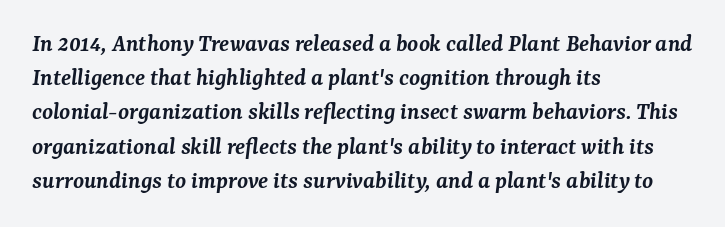
Q: Is the text bold? A: Semi-bold.
Q: Is the text italic (slanted)? A: Yes, it leans right by about 7 degrees.
Q: Is the text underlined? A: No.
Q: How is the paragraph aligned? A: Left-aligned.
Q: Is the spacing between letters normal or unusually wide? A: Normal.
Q: Is the spacing between lines tight, normal or loose? A: Normal.
